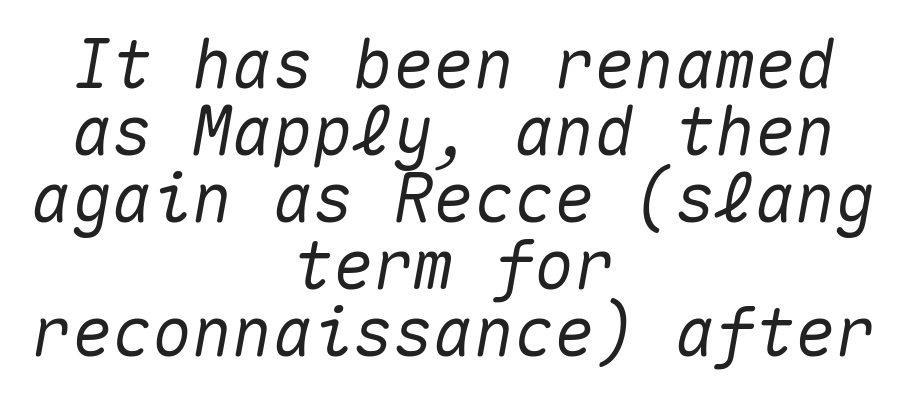
{"italic": "yes", "lean": "right", "slant_degrees": 10, "width": "normal", "stroke_contrast": "medium", "x_height": "medium", "monospaced": "yes", "underline": "no", "align": "center", "line_spacing": "tight", "line_spacing_ratio": 1.0, "letter_spacing": "normal", "letter_spacing_em": 0.0, "glyph_px": 67}
